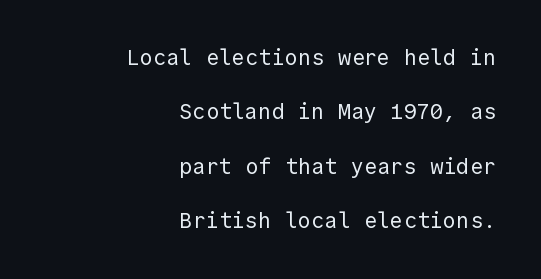
The words here are not underlined. Typeset ragged left — the right edge is the straight one. The block of text is sparse from top to bottom, with ample space between rows. Unbolded letterforms with no extra heft.
